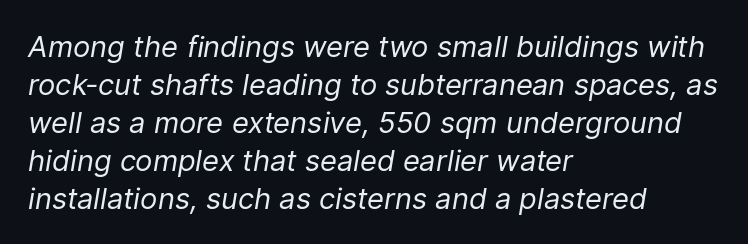
Compared with a typical body face, this is equally light or lighter still. Notice how the passage keeps a crisp vertical edge on the left only. Note the varied advance widths — an 'i' is clearly narrower than an 'm'. Characters are canted at an angle relative to the baseline's perpendicular. Bare-footed words on every line.
